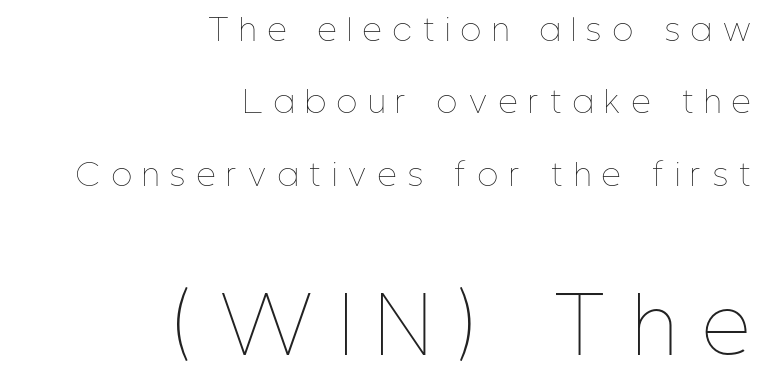
Do the characters align in a grid? No, the font is proportional. Tall strokes in this sample are plumb rather than angled. Typesetter's note — lower block bumped up in size, upper block left smaller. Plain, unruled lines of type. The face looks like a standard text weight, possibly lighter. Honestly, the rows look like they've been pulled way apart.
